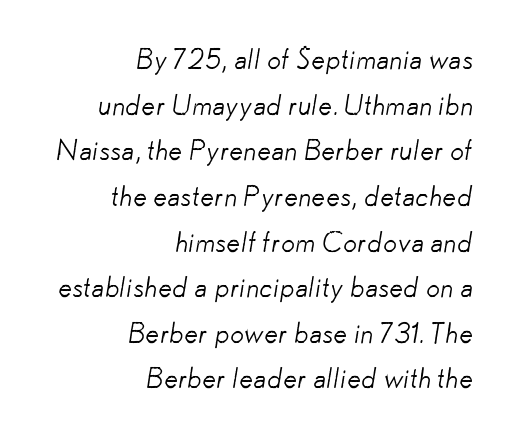
{"serif": "no", "bold": "no", "weight": "light", "width": "normal", "stroke_contrast": "low", "x_height": "small", "monospaced": "no", "underline": "no", "align": "right", "line_spacing": "normal", "line_spacing_ratio": 1.63, "letter_spacing": "normal", "letter_spacing_em": 0.0, "glyph_px": 28}
